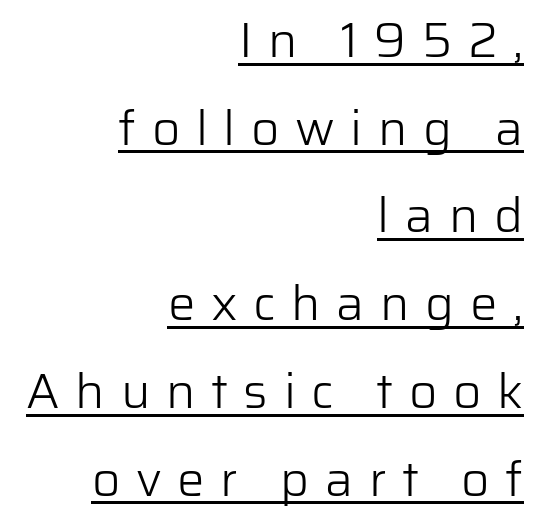
Stroke mass is kept to a normal reading level or below. The lines in this sample share a right terminus and differ only in where they begin. The passage shown has open, widely tracked lettering throughout. Notice how a bar underscores the lettering throughout.
